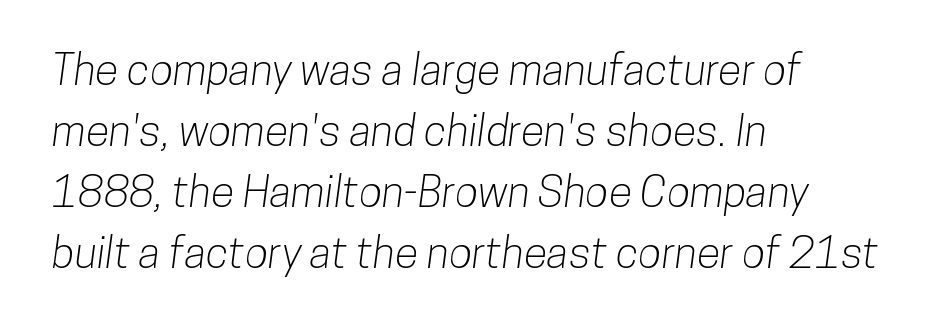
{"serif": "no", "width": "condensed", "stroke_contrast": "low", "x_height": "medium", "monospaced": "no", "underline": "no", "align": "left", "line_spacing": "normal", "line_spacing_ratio": 1.42, "letter_spacing": "normal", "letter_spacing_em": 0.0, "glyph_px": 43}
